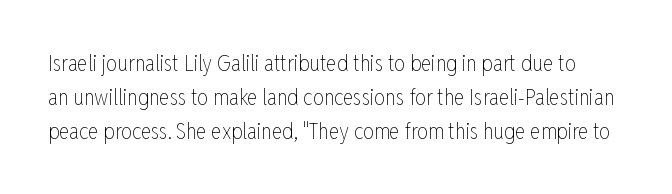
The letterforms sit shoulder to shoulder at normal distance. The string is rendered with underlining switched off. Posture: upright roman. The weight would be labelled regular, book, light, or lighter still.
